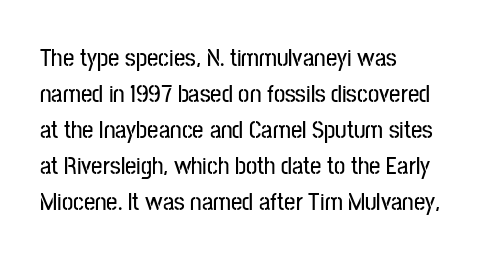
Vertically, the passage feels balanced, rows spaced as you'd expect. Every character sits straight up, as roman type does. A typesetter would call this zero additional tracking. Each line starts at the same left margin while the right side varies. Descenders are the only things crossing below the line.
